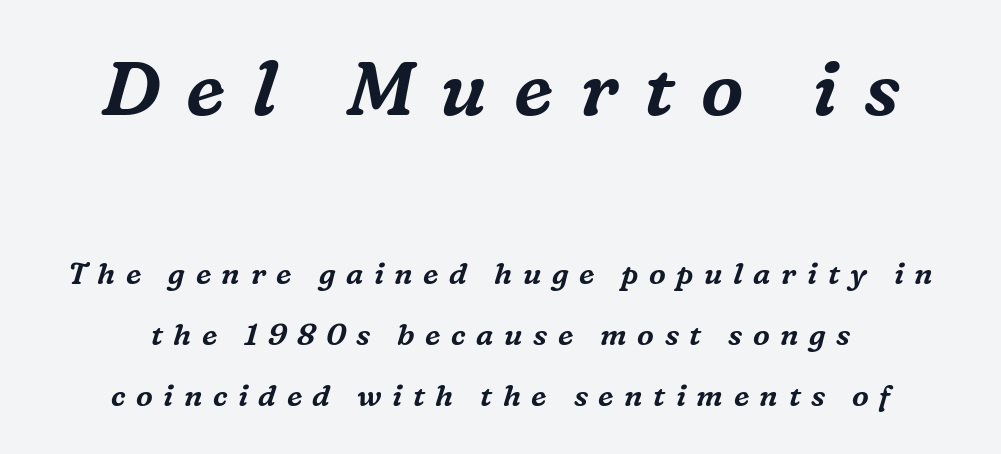
These lines were composed using italics. A centered setting, common on invitations and titles, is used for this passage. You can tell from the footed stems that serif type was used. This sample has the flowing, uneven cadence of proportional lettering. Whoever set this made the first block the dominant, larger element.
